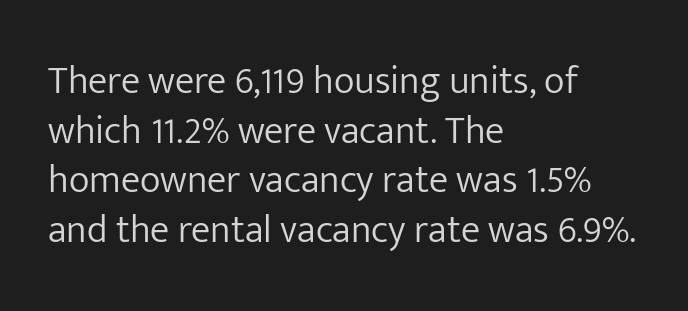
{"serif": "no", "italic": "no", "bold": "no", "weight": "light", "width": "normal", "stroke_contrast": "low", "x_height": "medium", "monospaced": "no", "underline": "no", "align": "left", "line_spacing": "normal", "line_spacing_ratio": 1.27, "letter_spacing": "normal", "letter_spacing_em": 0.0, "glyph_px": 39}
